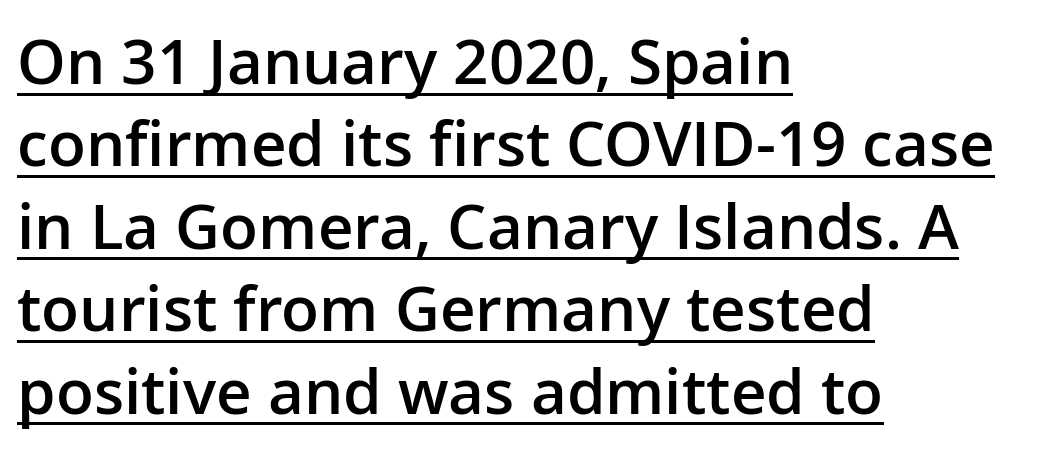
The image shows 62 px semibold sans-serif type, upright; set left-aligned, normal line spacing (1.33x), normal letter spacing, underlined; low stroke contrast and a medium x-height.
